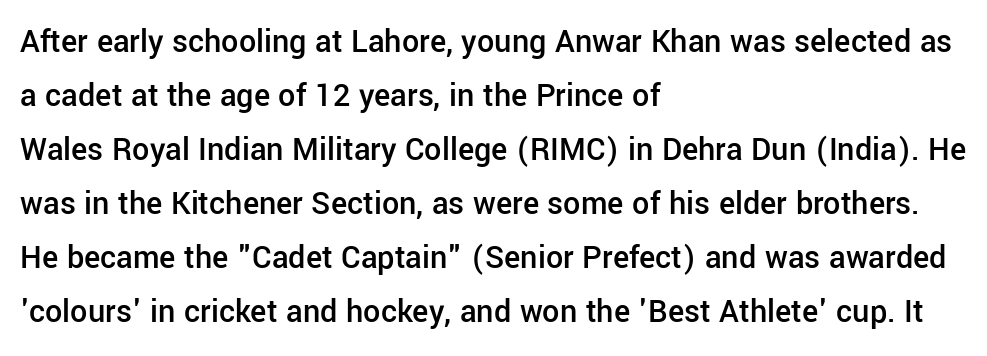
{"serif": "no", "italic": "no", "bold": "semi", "weight": "semibold", "width": "normal", "stroke_contrast": "low", "x_height": "medium", "monospaced": "no", "underline": "no", "align": "left", "line_spacing": "normal", "line_spacing_ratio": 1.59, "letter_spacing": "normal", "letter_spacing_em": 0.0, "glyph_px": 34}
